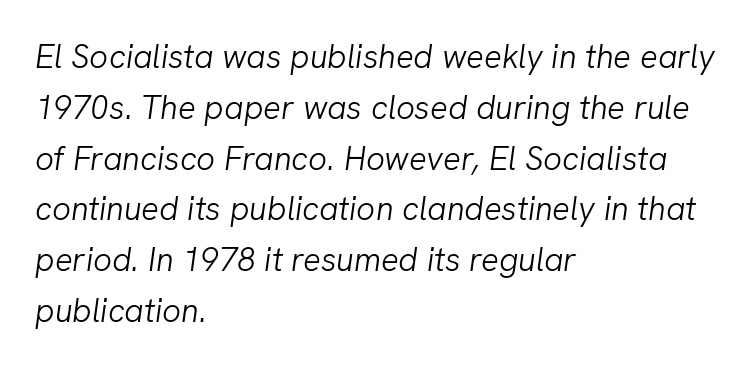
The image shows 33 px light type, italic (leaning right); set left-aligned, normal line spacing (1.54x), normal letter spacing, not underlined; low stroke contrast and a medium x-height.
